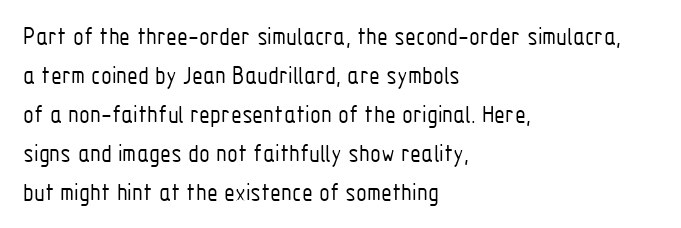
Q: Is the text bold? A: No.
Q: Is the text italic (slanted)? A: No, it is upright.
Q: Is the text underlined? A: No.
Q: How is the paragraph aligned? A: Left-aligned.
Q: Is the spacing between letters normal or unusually wide? A: Normal.
Q: Is the spacing between lines tight, normal or loose? A: Normal.
